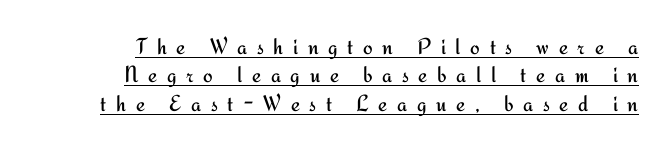
Characters remain perfectly vertical along every line. Think standard paragraph weight, or any step lighter than that. Honestly, the underline is the first thing you notice here. Words appear elongated and porous because spacing is wide. A student would call this right alignment; a typographer would say flush right, rag left.
